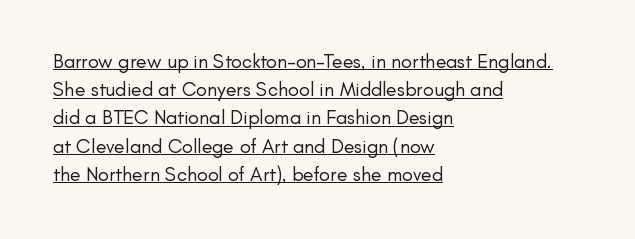
The image shows 20 px text type, upright; set left-aligned, normal line spacing (1.41x), normal letter spacing, underlined.
